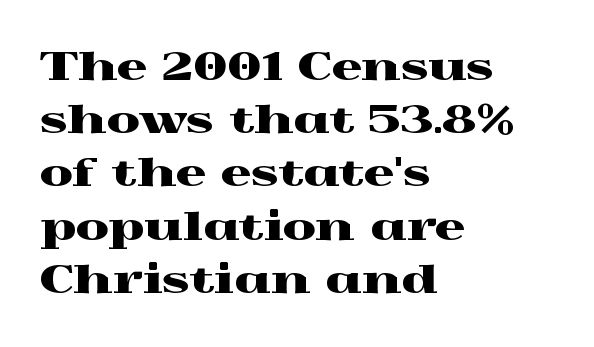
The font's upright variant was chosen for this text. Where is the straight margin? On the left. Is this a sans? No — the strokes have serifs. Does the leading feel generous? No, just average.
